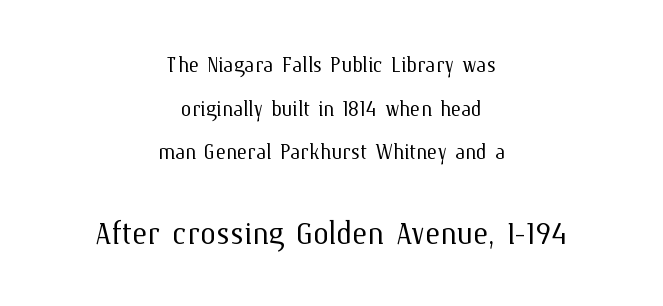
Q: Is the text bold? A: No.
Q: Is the text italic (slanted)? A: No, it is upright.
Q: Is the text underlined? A: No.
Q: How is the paragraph aligned? A: Centered.
Q: Is the spacing between letters normal or unusually wide? A: Normal.
Q: Is the spacing between lines tight, normal or loose? A: Normal.
Q: Which block of text is set in a larger size, the first (top) or the second (bottom)? A: The second (bottom) one.
Q: Width (condensed, normal, or wide)? A: Normal.
Q: Stroke contrast? A: Medium.
Q: x-height? A: Medium.
Q: Monospaced? A: No.
